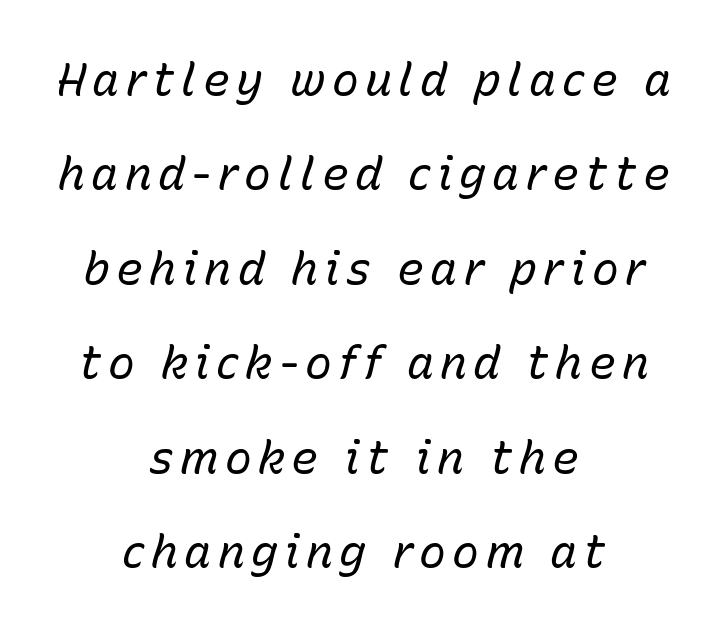
Q: Is the text bold? A: No.
Q: Is the text italic (slanted)? A: Yes, it leans right by about 15 degrees.
Q: Is the text underlined? A: No.
Q: How is the paragraph aligned? A: Centered.
Q: Is the spacing between lines tight, normal or loose? A: Loose.
Q: Width (condensed, normal, or wide)? A: Normal.
Q: Stroke contrast? A: Low.
Q: x-height? A: Medium.
Q: Monospaced? A: No.
